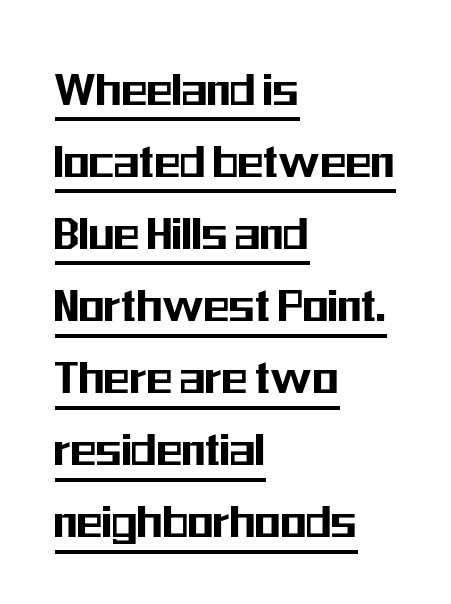
The passage shown is underscored from start to finish. The designer left line spacing at the default. The passage shown is typeset with a sans-serif family. Ordinary non-slanted type is in use.
